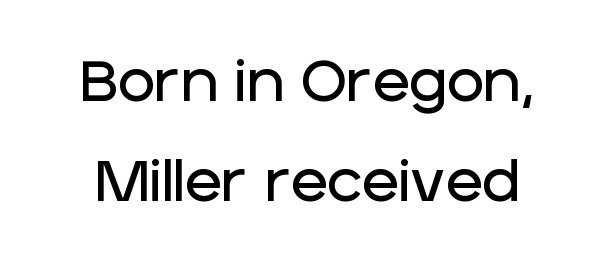
{"serif": "no", "italic": "no", "width": "normal", "stroke_contrast": "low", "x_height": "large", "monospaced": "no", "underline": "no", "line_spacing_ratio": 1.75, "letter_spacing": "normal", "letter_spacing_em": 0.0, "glyph_px": 57}
